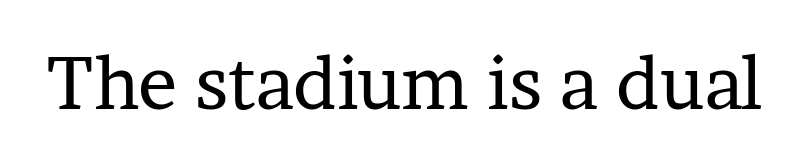
Q: Is the text bold? A: No.
Q: Is the text italic (slanted)? A: No, it is upright.
Q: Is the typeface a serif or a sans-serif typeface? A: Serif.
Q: Is the text underlined? A: No.
Q: Is the spacing between letters normal or unusually wide? A: Normal.
Q: Width (condensed, normal, or wide)? A: Normal.
Q: Stroke contrast? A: Low.
Q: x-height? A: Medium.
Q: Monospaced? A: No.
